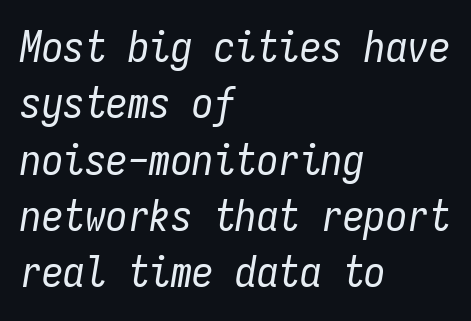
The image shows 43 px regular-weight, condensed type, italic (leaning right), monospaced; set left-aligned, normal line spacing (1.31x), normal letter spacing, not underlined; low stroke contrast and a medium x-height.
